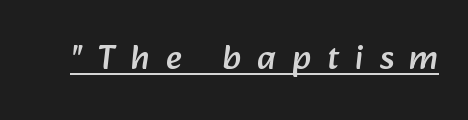
The image shows 35 px sans-serif type; set unusually wide letter spacing (+0.46 em), underlined; low stroke contrast and a medium x-height.
